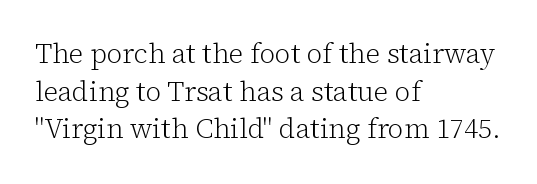
The image shows 27 px text type, upright; set left-aligned, normal line spacing (1.39x), normal letter spacing, not underlined.
